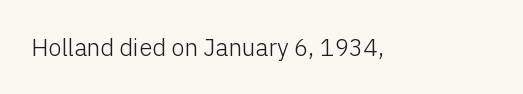
Q: Is the text bold? A: No.
Q: Is the text italic (slanted)? A: No, it is upright.
Q: Is the text underlined? A: No.
Q: Is the spacing between letters normal or unusually wide? A: Normal.
